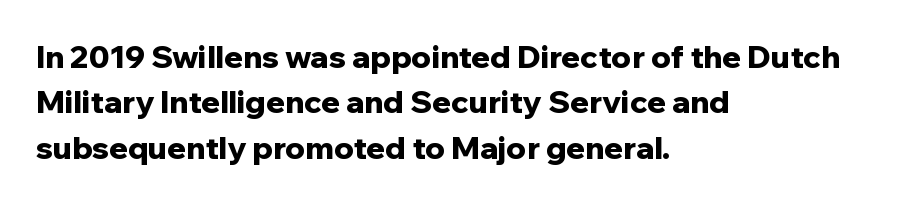
The image shows 31 px bold sans-serif type, upright; set left-aligned, normal line spacing (1.46x), normal letter spacing, not underlined; low stroke contrast and a medium x-height.
